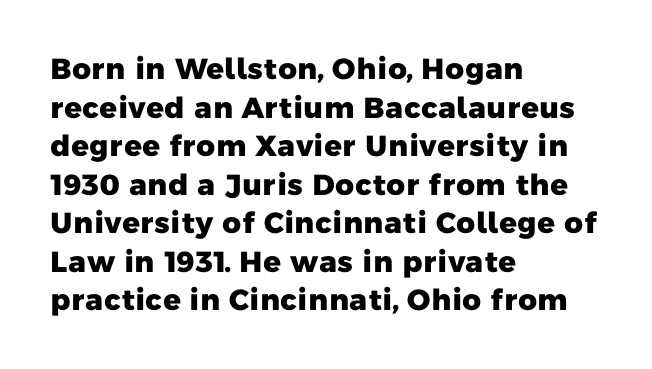
Typesetter's note: full bold, strokes at maximum text heaviness. Regarding leading, the lines here are spaced in the standard way. The passage shown is typed in a proportional face where columns would drift. The passage shown has conventional tracking throughout. The compositor pushed each line to the left boundary.
